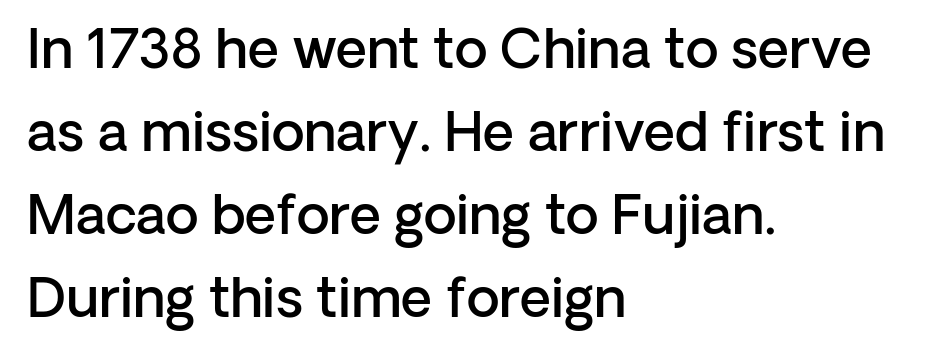
Q: Is the text bold? A: Semi-bold.
Q: Is the text italic (slanted)? A: No, it is upright.
Q: Is the typeface a serif or a sans-serif typeface? A: Sans-serif.
Q: Is the text underlined? A: No.
Q: How is the paragraph aligned? A: Left-aligned.
Q: Is the spacing between letters normal or unusually wide? A: Normal.
Q: Is the spacing between lines tight, normal or loose? A: Normal.
Q: Width (condensed, normal, or wide)? A: Normal.
Q: Stroke contrast? A: Low.
Q: x-height? A: Medium.
Q: Monospaced? A: No.
